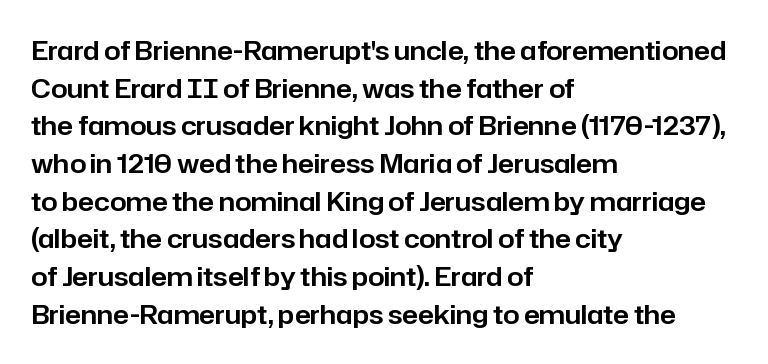
The image shows 26 px text type, upright; set left-aligned, normal line spacing (1.45x), normal letter spacing, not underlined.
